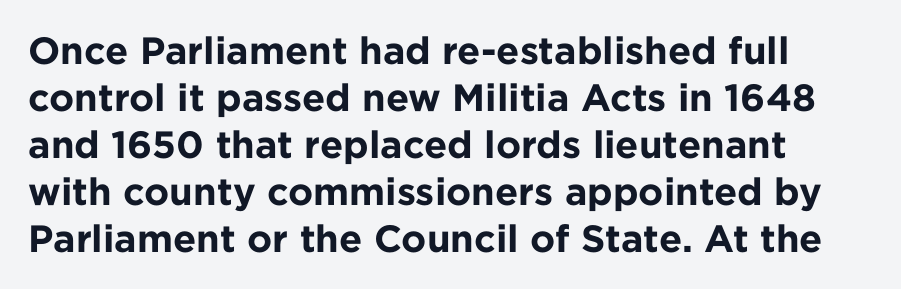
{"serif": "no", "italic": "no", "bold": "yes", "weight": "bold", "width": "normal", "stroke_contrast": "low", "x_height": "medium", "monospaced": "no", "underline": "no", "align": "left", "line_spacing_ratio": 1.24, "letter_spacing": "normal", "letter_spacing_em": 0.0, "glyph_px": 38}
